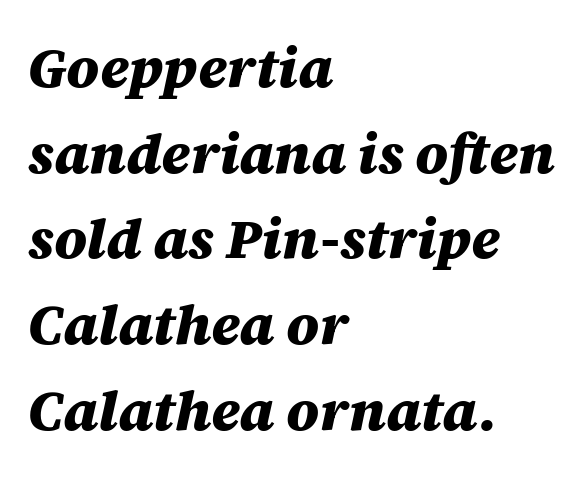
In terms of leading, this rendering sits right in the middle. Slant detected: the letters are inclined. Between one letter and the next there's only the usual sliver of space. Think of a printed novel: that variable character pitch is what you see here. Any mark beneath the type? The region is blank. The rendering anchors every line to the left-hand side.
